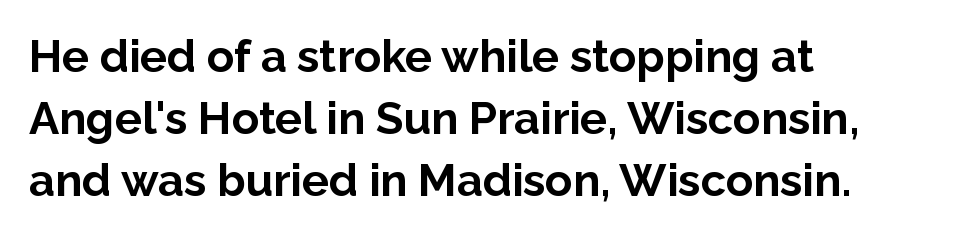
A full-strength bold gives these letters their thick strokes. Note the varied advance widths — an 'i' is clearly narrower than an 'm'. The lines are quadded left. Line spacing here is normal. Underline: absent. Every stem runs plumb, perpendicular to the baseline.
